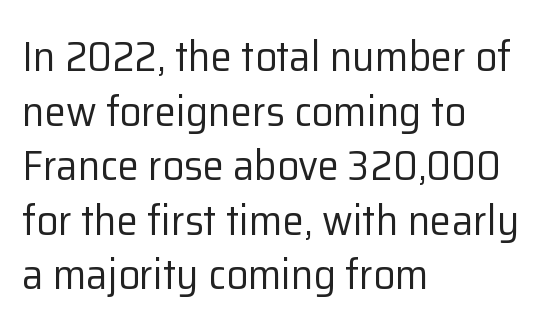
Default kerning and tracking; the words read as compact shapes. Reading down the column, the eye jumps a familiar distance to each next line. The passage shown is not underscored anywhere. Proportional: the letters do not fall into vertical columns. In CSS terms this would be text-align: left.
